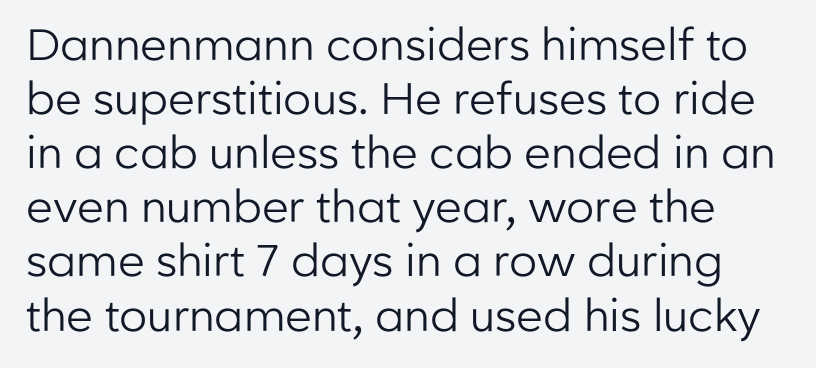
Q: Is the text bold? A: No.
Q: Is the text italic (slanted)? A: No, it is upright.
Q: Is the typeface a serif or a sans-serif typeface? A: Sans-serif.
Q: Is the text underlined? A: No.
Q: Is the spacing between letters normal or unusually wide? A: Normal.
Q: Width (condensed, normal, or wide)? A: Normal.
Q: Stroke contrast? A: Low.
Q: x-height? A: Medium.
Q: Monospaced? A: No.
